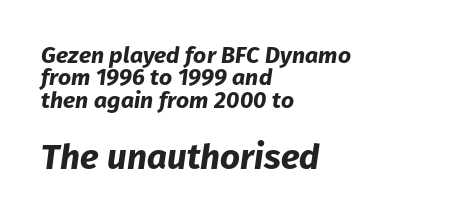
{"italic": "yes", "lean": "right", "slant_degrees": 8, "bold": "yes", "weight": "bold", "width": "normal", "stroke_contrast": "low", "x_height": "medium", "monospaced": "no", "underline": "no", "align": "left", "line_spacing": "tight", "line_spacing_ratio": 0.97, "letter_spacing": "normal", "letter_spacing_em": 0.0, "larger_block": "second", "size_ratio": 1.52, "glyph_px": 35}
